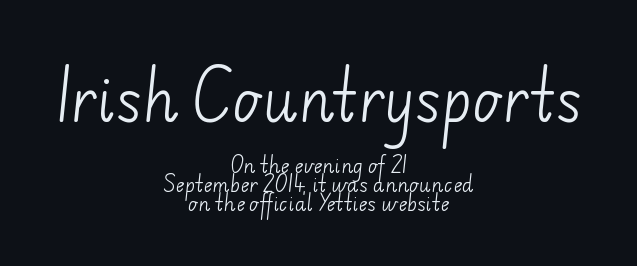
Q: Is the text bold? A: No.
Q: Is the typeface a serif or a sans-serif typeface? A: Sans-serif.
Q: Is the text underlined? A: No.
Q: How is the paragraph aligned? A: Centered.
Q: Is the spacing between letters normal or unusually wide? A: Normal.
Q: Is the spacing between lines tight, normal or loose? A: Tight.
Q: Which block of text is set in a larger size, the first (top) or the second (bottom)? A: The first (top) one.
Q: Width (condensed, normal, or wide)? A: Normal.
Q: Stroke contrast? A: Low.
Q: x-height? A: Small.
Q: Monospaced? A: No.
